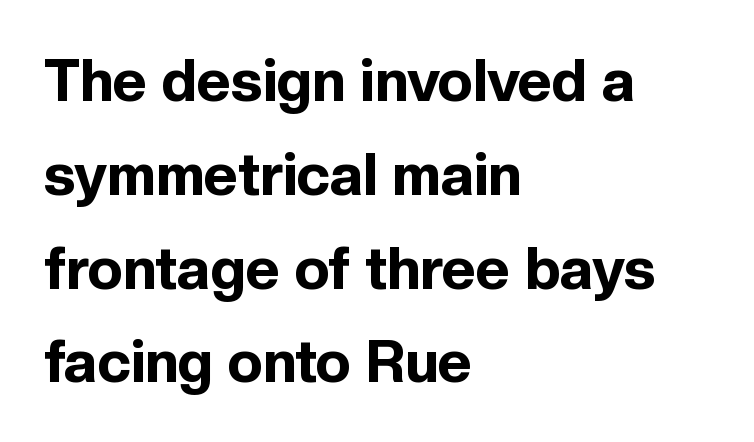
Q: Is the text bold? A: Yes.
Q: Is the text italic (slanted)? A: No, it is upright.
Q: Is the typeface a serif or a sans-serif typeface? A: Sans-serif.
Q: Is the text underlined? A: No.
Q: How is the paragraph aligned? A: Left-aligned.
Q: Is the spacing between letters normal or unusually wide? A: Normal.
Q: Is the spacing between lines tight, normal or loose? A: Normal.
Q: Width (condensed, normal, or wide)? A: Normal.
Q: x-height? A: Medium.
Q: Monospaced? A: No.
